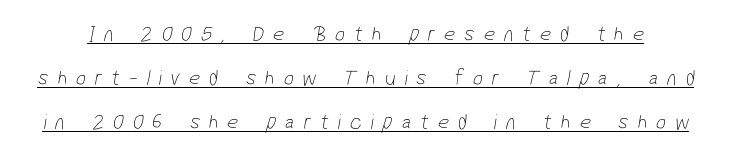
Letters have the restrained weight of plain body copy at most. Spacing between characters has been opened up far beyond the box default. The lettering is marked with a stroke running underneath it. Students, observe: this is what heavily led, spacious text looks like.
